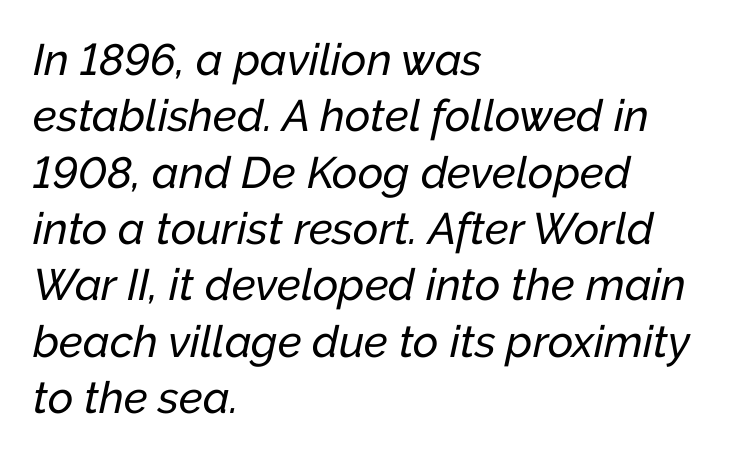
The rendering uses a moderate line-height, typical for paragraphs. No word sits above an underline. You could call the tracking neutral — neither tight nor loose. Every character sits at an angle, as italics do. This sample has the flowing, uneven cadence of proportional lettering.
